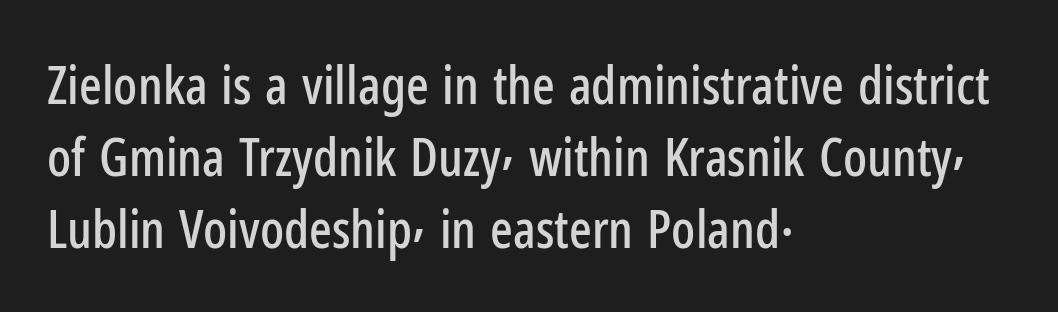
The image shows 53 px condensed sans-serif type, upright; set left-aligned, normal line spacing (1.36x), normal letter spacing, not underlined; low stroke contrast and a medium x-height.
